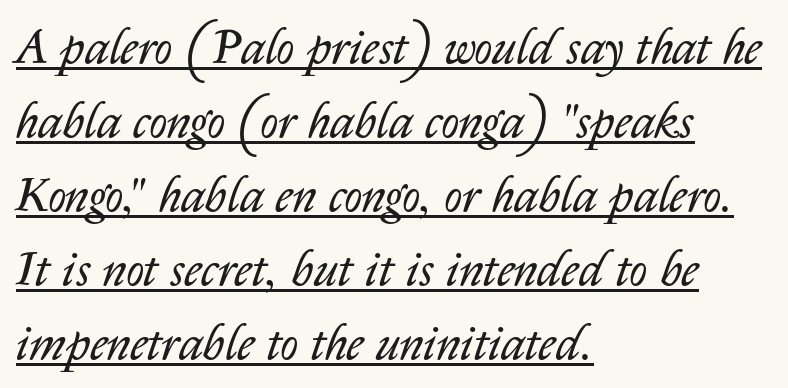
Q: Is the text bold? A: No.
Q: Is the text italic (slanted)? A: Yes, it leans right by about 14 degrees.
Q: Is the text underlined? A: Yes.
Q: How is the paragraph aligned? A: Left-aligned.
Q: Is the spacing between letters normal or unusually wide? A: Normal.
Q: Is the spacing between lines tight, normal or loose? A: Normal.
Q: Width (condensed, normal, or wide)? A: Normal.
Q: Stroke contrast? A: Low.
Q: x-height? A: Medium.
Q: Monospaced? A: No.
